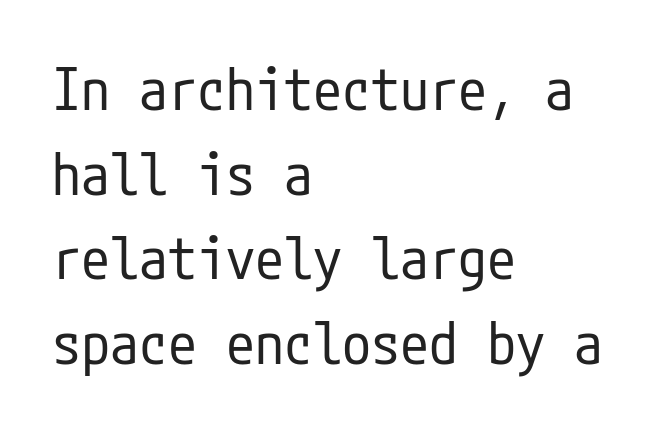
Type style note: lacks serifs. In terms of posture, this sample is upright. Successive baselines arrive at the customary interval. The characters are drawn with everyday or finer stroke widths.
